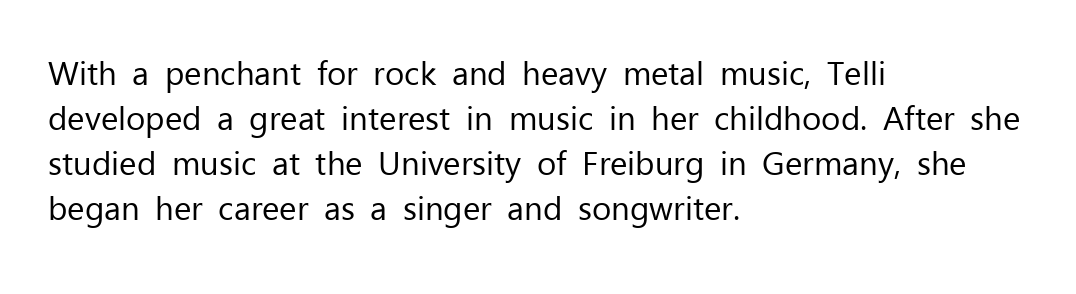
{"serif": "no", "italic": "no", "bold": "no", "weight": "regular", "width": "normal", "stroke_contrast": "low", "x_height": "medium", "monospaced": "no", "underline": "no", "align": "left", "line_spacing": "normal", "line_spacing_ratio": 1.36, "letter_spacing": "normal", "letter_spacing_em": 0.0, "glyph_px": 33}
